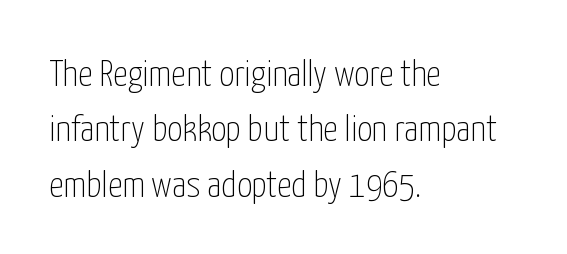
Q: Is the text bold? A: No.
Q: Is the text italic (slanted)? A: No, it is upright.
Q: Is the typeface a serif or a sans-serif typeface? A: Sans-serif.
Q: Is the text underlined? A: No.
Q: How is the paragraph aligned? A: Left-aligned.
Q: Is the spacing between letters normal or unusually wide? A: Normal.
Q: Is the spacing between lines tight, normal or loose? A: Normal.
Q: Width (condensed, normal, or wide)? A: Condensed.
Q: Stroke contrast? A: Low.
Q: x-height? A: Medium.
Q: Monospaced? A: No.
